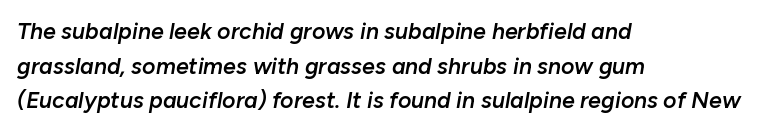
{"italic": "yes", "lean": "right", "slant_degrees": 10, "bold": "semi", "underline": "no", "align": "left", "line_spacing": "normal", "line_spacing_ratio": 1.51, "letter_spacing": "normal", "letter_spacing_em": 0.0, "glyph_px": 23}
